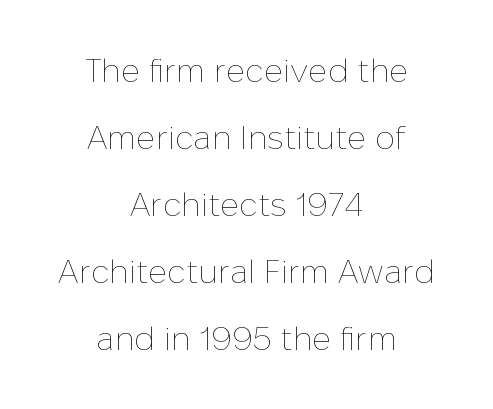
Q: Is the text bold? A: No.
Q: Is the text italic (slanted)? A: No, it is upright.
Q: Is the text underlined? A: No.
Q: How is the paragraph aligned? A: Centered.
Q: Is the spacing between letters normal or unusually wide? A: Normal.
Q: Is the spacing between lines tight, normal or loose? A: Loose.
Q: Width (condensed, normal, or wide)? A: Normal.
Q: Stroke contrast? A: Low.
Q: x-height? A: Medium.
Q: Monospaced? A: No.
